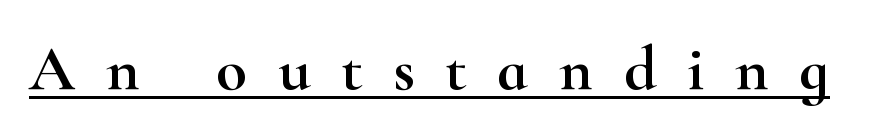
The letterforms stand isolated, each surrounded by extra space. This sample uses a serif face. A continuous stroke trails under the words, as in a hyperlink. Do the characters align in a grid? No, the font is proportional.
